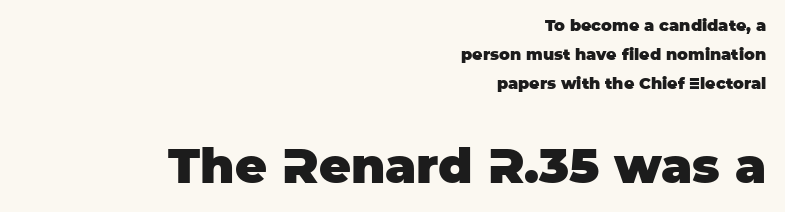
Q: Is the text bold? A: Yes.
Q: Is the text italic (slanted)? A: No, it is upright.
Q: Is the typeface a serif or a sans-serif typeface? A: Sans-serif.
Q: Is the text underlined? A: No.
Q: How is the paragraph aligned? A: Right-aligned.
Q: Is the spacing between letters normal or unusually wide? A: Normal.
Q: Which block of text is set in a larger size, the first (top) or the second (bottom)? A: The second (bottom) one.
Q: Width (condensed, normal, or wide)? A: Normal.
Q: Stroke contrast? A: Low.
Q: x-height? A: Large.
Q: Monospaced? A: No.
